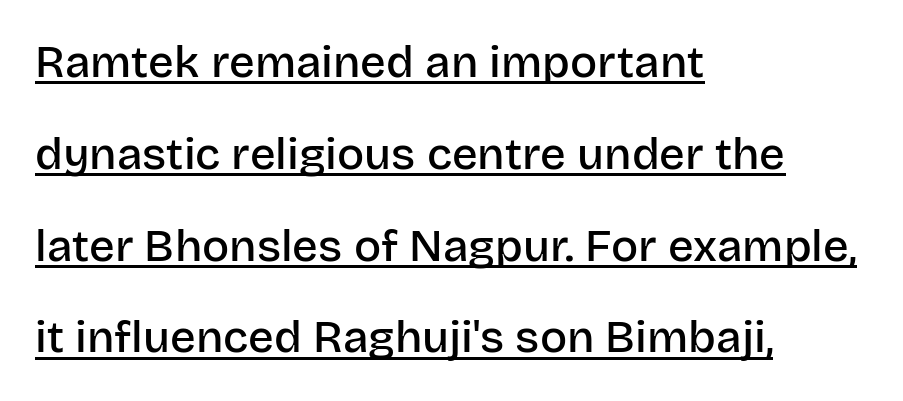
Q: Is the text bold? A: Semi-bold.
Q: Is the text italic (slanted)? A: No, it is upright.
Q: Is the typeface a serif or a sans-serif typeface? A: Sans-serif.
Q: Is the text underlined? A: Yes.
Q: How is the paragraph aligned? A: Left-aligned.
Q: Is the spacing between letters normal or unusually wide? A: Normal.
Q: Is the spacing between lines tight, normal or loose? A: Loose.
Q: Width (condensed, normal, or wide)? A: Normal.
Q: Stroke contrast? A: Low.
Q: x-height? A: Large.
Q: Monospaced? A: No.
